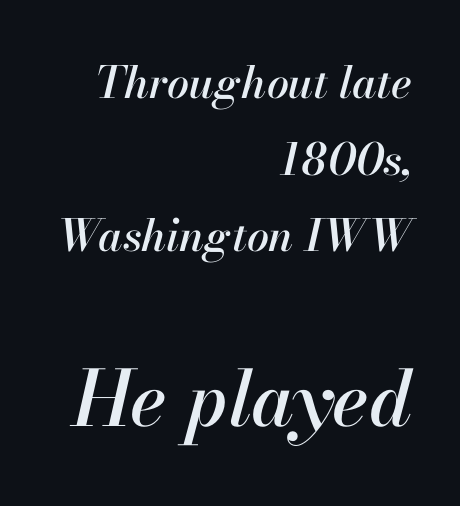
Italic? Definitely — the glyphs are oblique. Plain, unruled lines of type. Visually, the bottom section dominates because its glyphs are scaled up. All the whitespace from short lines collects on the left. Students, note that the glyphs here touch the page at normal intervals.
